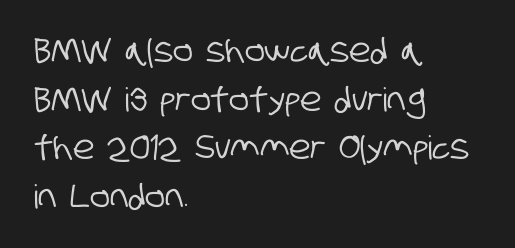
{"serif": "no", "width": "condensed", "stroke_contrast": "low", "x_height": "large", "monospaced": "no", "underline": "no", "align": "left", "line_spacing": "normal", "line_spacing_ratio": 1.47, "letter_spacing": "normal", "letter_spacing_em": 0.0, "glyph_px": 33}
